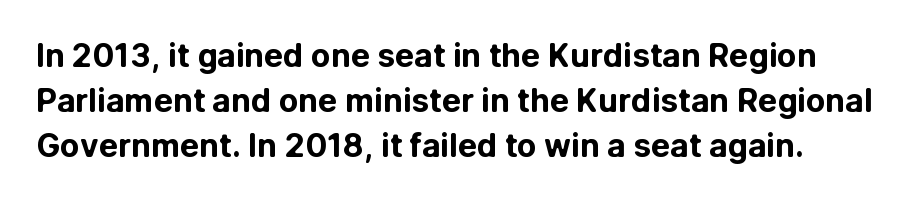
{"serif": "no", "italic": "no", "bold": "yes", "weight": "bold", "width": "normal", "stroke_contrast": "low", "x_height": "medium", "monospaced": "no", "underline": "no", "line_spacing": "normal", "line_spacing_ratio": 1.41, "letter_spacing": "normal", "letter_spacing_em": 0.0, "glyph_px": 32}
